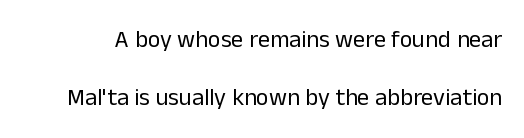
The image shows 24 px text type, upright; set loose line spacing (2.43x), normal letter spacing, not underlined.
